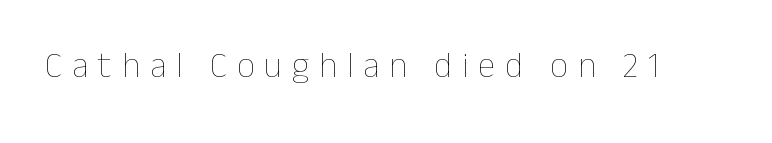
{"italic": "no", "bold": "no", "weight": "thin", "width": "normal", "stroke_contrast": "low", "x_height": "medium", "monospaced": "no", "underline": "no", "letter_spacing": "wide", "letter_spacing_em": 0.28, "glyph_px": 35}
